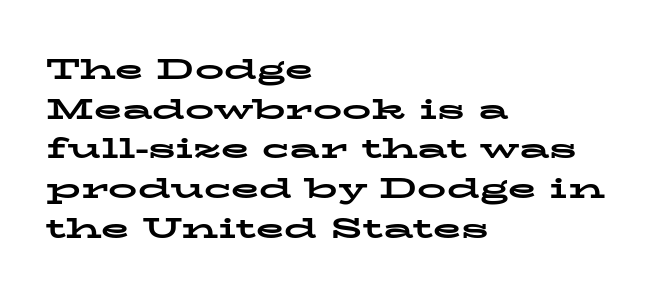
{"serif": "yes", "italic": "no", "bold": "yes", "weight": "bold", "width": "wide", "stroke_contrast": "low", "x_height": "medium", "monospaced": "no", "underline": "no", "align": "left", "line_spacing": "normal", "line_spacing_ratio": 1.37, "letter_spacing": "normal", "letter_spacing_em": 0.0, "glyph_px": 29}
